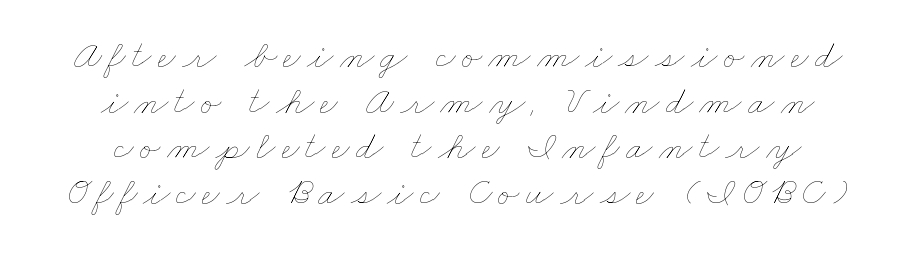
The image shows 39 px thin, wide type; set line spacing 1.17x, not underlined; low stroke contrast and a small x-height.
